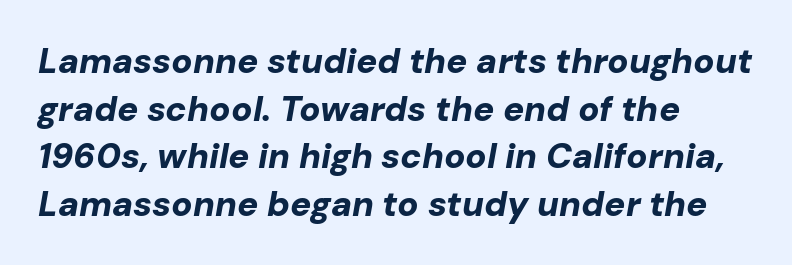
Would a proofreader flag this as italicized? Yes. The line-height multiplier appears to be the usual default. Look at the stroke-to-counter ratio: heavy, a bold. A typesetter would call this proportional, since set widths differ per character.
